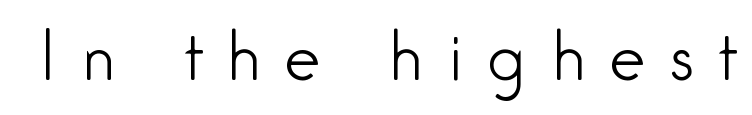
{"serif": "no", "italic": "no", "bold": "no", "weight": "light", "width": "condensed", "stroke_contrast": "low", "x_height": "medium", "monospaced": "no", "underline": "no", "letter_spacing": "wide", "letter_spacing_em": 0.42, "glyph_px": 62}
